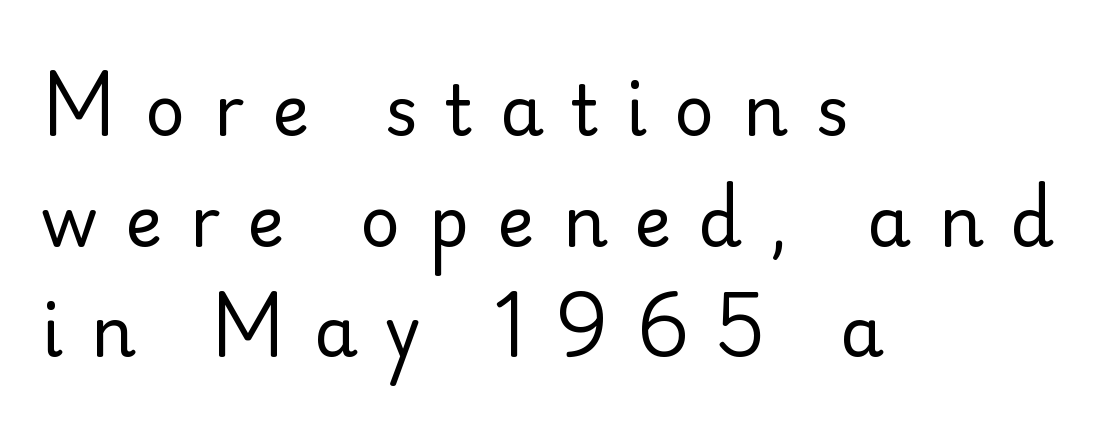
These glyphs show unthickened strokes, regular width or finer. The block of text has a typical density, with ordinary space between rows. One-word summary of the alignment: left. Upright lettering throughout. Lines of text with bare space underneath. Do the characters align in a grid? No, the font is proportional.
